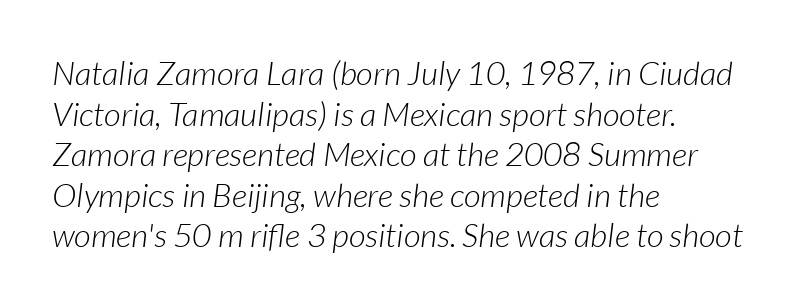
The image shows 33 px light type, italic (leaning right); set left-aligned, line spacing 1.23x, normal letter spacing, not underlined; low stroke contrast and a medium x-height.
